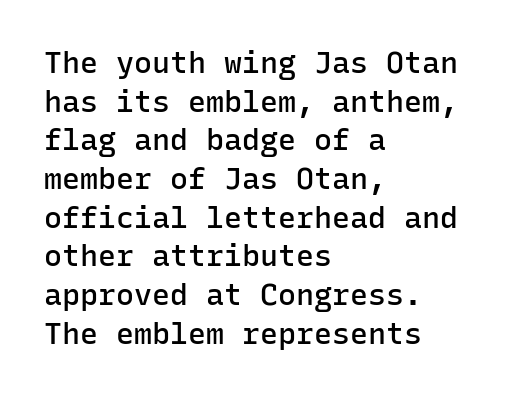
The image shows 30 px semibold sans-serif type, upright, monospaced; set left-aligned, normal line spacing (1.29x), normal letter spacing, not underlined; low stroke contrast and a medium x-height.
